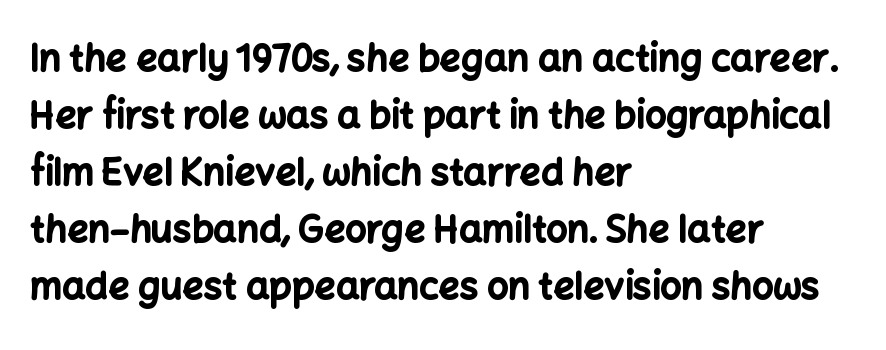
The image shows 37 px bold sans-serif type, upright; set left-aligned, normal line spacing (1.54x), normal letter spacing, not underlined; low stroke contrast and a medium x-height.
